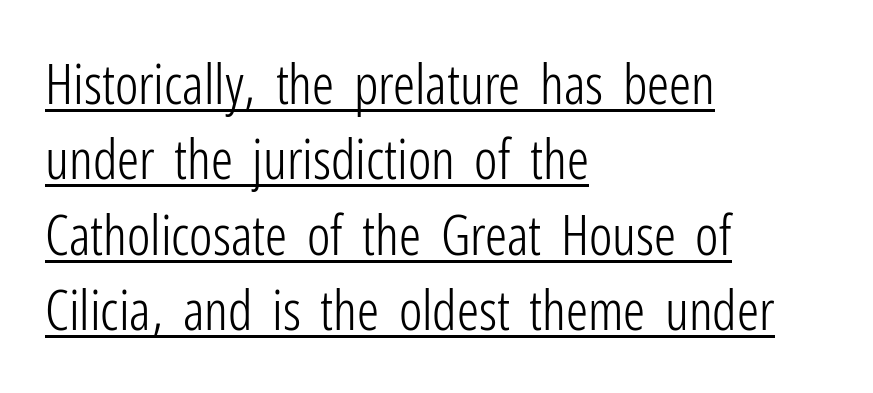
The image shows 55 px light, condensed sans-serif type, upright; set left-aligned, normal line spacing (1.37x), normal letter spacing, underlined; low stroke contrast and a medium x-height.
